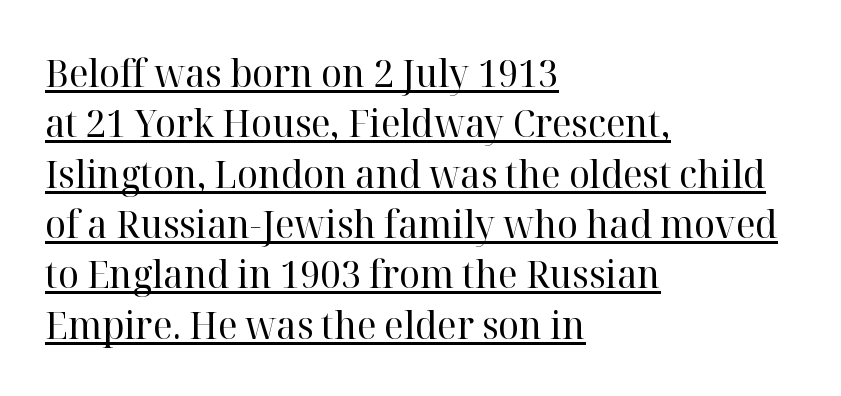
Underlined type. Small tapered or slab feet sit at the stroke ends, so this counts as serif. Each stroke keeps to a modest, everyday thickness or less. Line spacing here is normal. Tracking value appears to be zero — textbook default spacing.
